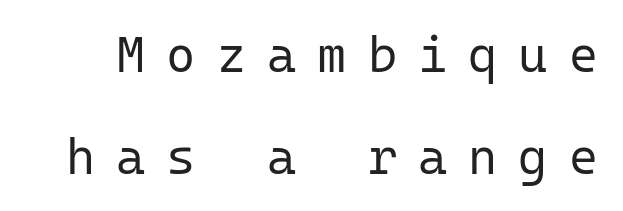
Q: Is the text bold? A: No.
Q: Is the text italic (slanted)? A: No, it is upright.
Q: Is the typeface a serif or a sans-serif typeface? A: Sans-serif.
Q: Is the text underlined? A: No.
Q: Is the spacing between letters normal or unusually wide? A: Unusually wide.
Q: Is the spacing between lines tight, normal or loose? A: Loose.
Q: Width (condensed, normal, or wide)? A: Normal.
Q: Stroke contrast? A: Low.
Q: x-height? A: Medium.
Q: Monospaced? A: Yes.
